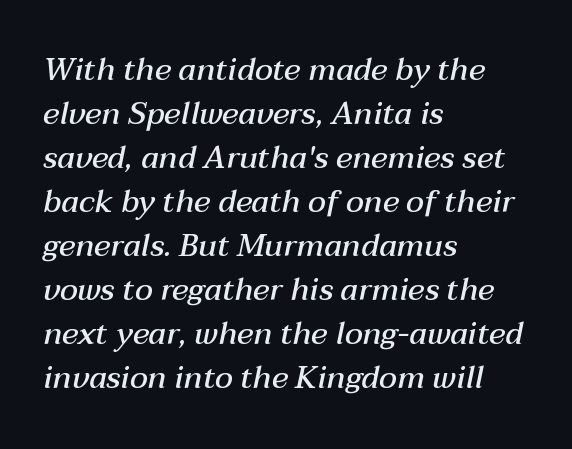
Q: Is the text bold? A: Semi-bold.
Q: Is the text italic (slanted)? A: Yes, it leans right by about 12 degrees.
Q: Is the text underlined? A: No.
Q: How is the paragraph aligned? A: Left-aligned.
Q: Is the spacing between letters normal or unusually wide? A: Normal.
Q: Is the spacing between lines tight, normal or loose? A: Normal.
Q: Width (condensed, normal, or wide)? A: Normal.
Q: Stroke contrast? A: Medium.
Q: x-height? A: Medium.
Q: Monospaced? A: No.
